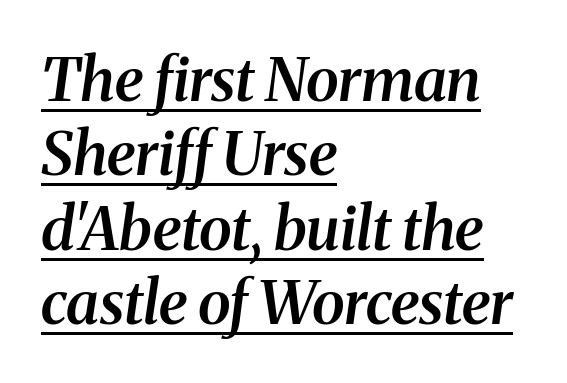
Underlining? Definitely there. I'd call this a serif setting — the letters wear small feet. Strokes here are thickened, but only to semibold level. Nobody touched the tracking dial on this one. Typeset ragged right — the left edge is the straight one. An italicized treatment has been applied to the whole sample.
